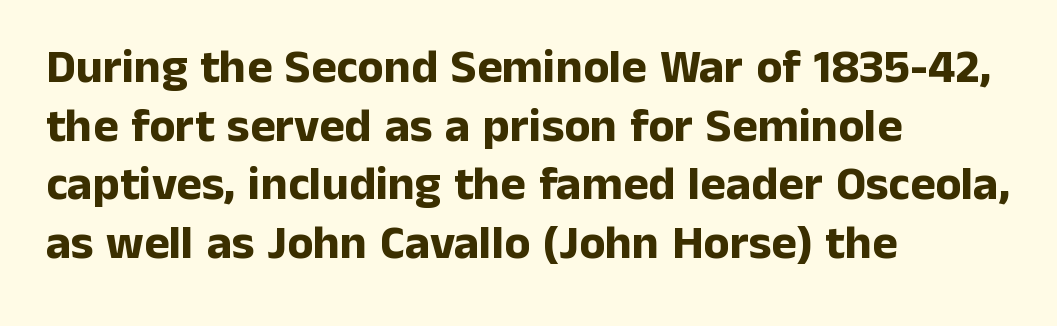
Q: Is the text bold? A: Yes.
Q: Is the text italic (slanted)? A: No, it is upright.
Q: Is the typeface a serif or a sans-serif typeface? A: Sans-serif.
Q: Is the text underlined? A: No.
Q: How is the paragraph aligned? A: Left-aligned.
Q: Is the spacing between letters normal or unusually wide? A: Normal.
Q: Width (condensed, normal, or wide)? A: Normal.
Q: Stroke contrast? A: Low.
Q: x-height? A: Medium.
Q: Monospaced? A: No.
